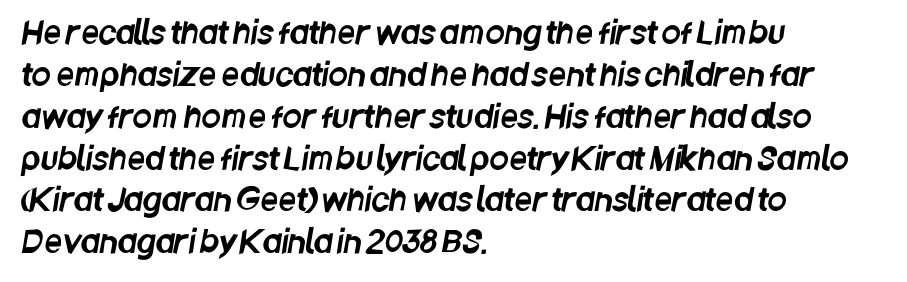
{"serif": "no", "width": "condensed", "stroke_contrast": "low", "x_height": "large", "monospaced": "no", "underline": "no", "align": "left", "line_spacing": "normal", "line_spacing_ratio": 1.35, "letter_spacing": "normal", "letter_spacing_em": 0.0, "glyph_px": 31}
